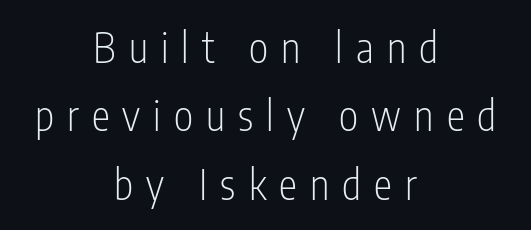
Q: Is the text bold? A: No.
Q: Is the text italic (slanted)? A: No, it is upright.
Q: Is the typeface a serif or a sans-serif typeface? A: Sans-serif.
Q: Is the text underlined? A: No.
Q: How is the paragraph aligned? A: Centered.
Q: Is the spacing between letters normal or unusually wide? A: Unusually wide.
Q: Is the spacing between lines tight, normal or loose? A: Normal.
Q: Width (condensed, normal, or wide)? A: Condensed.
Q: Stroke contrast? A: Low.
Q: x-height? A: Medium.
Q: Monospaced? A: No.
